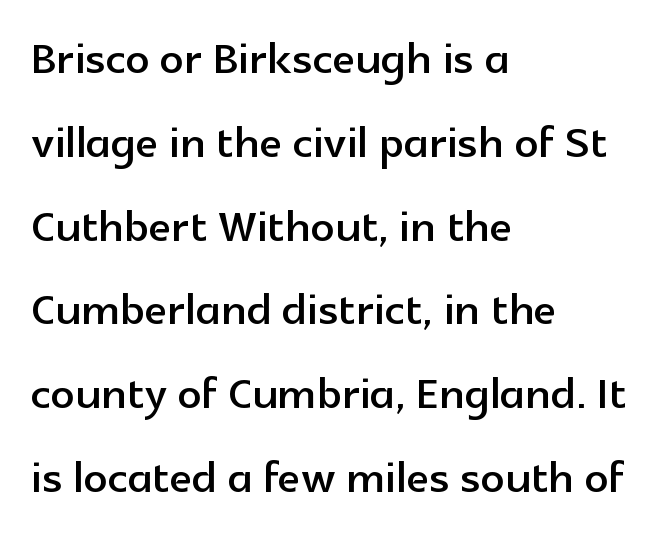
Q: Is the text italic (slanted)? A: No, it is upright.
Q: Is the typeface a serif or a sans-serif typeface? A: Sans-serif.
Q: Is the text underlined? A: No.
Q: How is the paragraph aligned? A: Left-aligned.
Q: Is the spacing between letters normal or unusually wide? A: Normal.
Q: Is the spacing between lines tight, normal or loose? A: Normal.
Q: Width (condensed, normal, or wide)? A: Normal.
Q: x-height? A: Medium.
Q: Monospaced? A: No.
